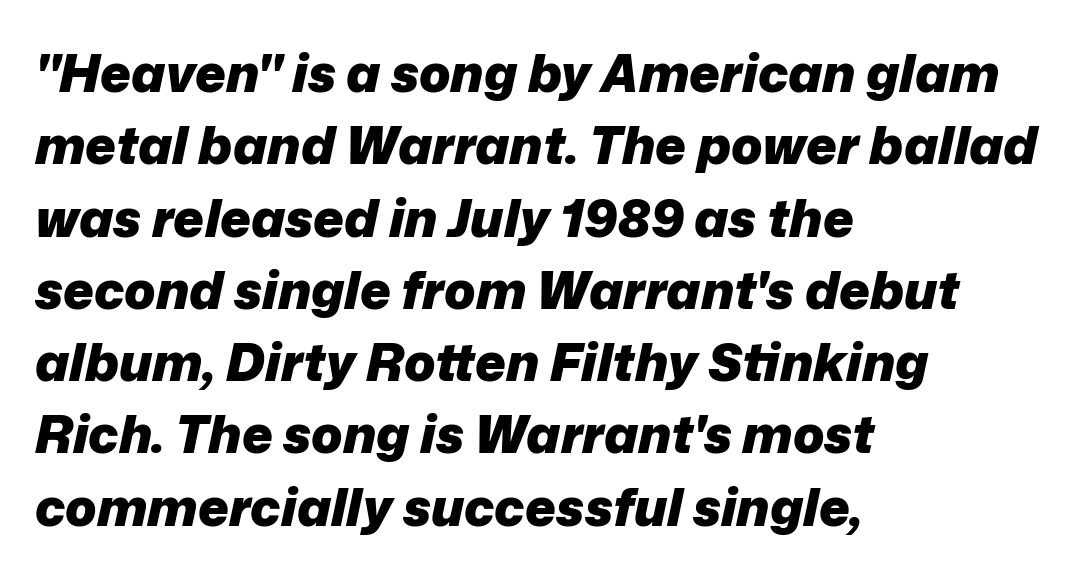
{"italic": "yes", "lean": "right", "slant_degrees": 12, "bold": "yes", "weight": "heavy", "width": "normal", "stroke_contrast": "low", "x_height": "medium", "monospaced": "no", "underline": "no", "align": "left", "line_spacing": "normal", "line_spacing_ratio": 1.39, "letter_spacing": "normal", "letter_spacing_em": 0.0, "glyph_px": 52}
